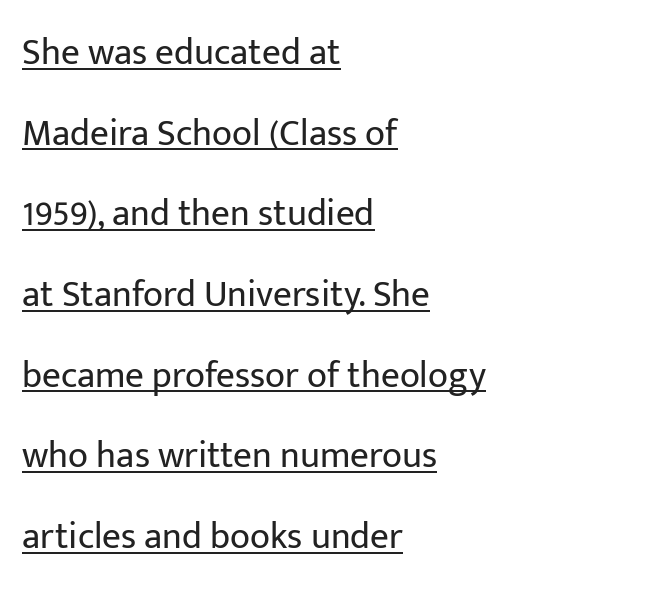
Q: Is the text bold? A: No.
Q: Is the text italic (slanted)? A: No, it is upright.
Q: Is the typeface a serif or a sans-serif typeface? A: Sans-serif.
Q: Is the text underlined? A: Yes.
Q: How is the paragraph aligned? A: Left-aligned.
Q: Is the spacing between letters normal or unusually wide? A: Normal.
Q: Is the spacing between lines tight, normal or loose? A: Loose.
Q: Width (condensed, normal, or wide)? A: Normal.
Q: Stroke contrast? A: Low.
Q: x-height? A: Medium.
Q: Monospaced? A: No.
